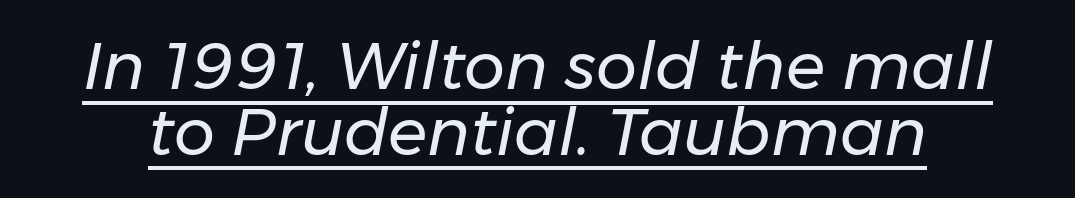
The leading is snug, giving the passage a crowded texture. This sample carries an underscore along the baseline area. The strokes carry an ordinary text weight at most. Proportional: the letters do not fall into vertical columns. Yep, that's italic — everything's leaning.
